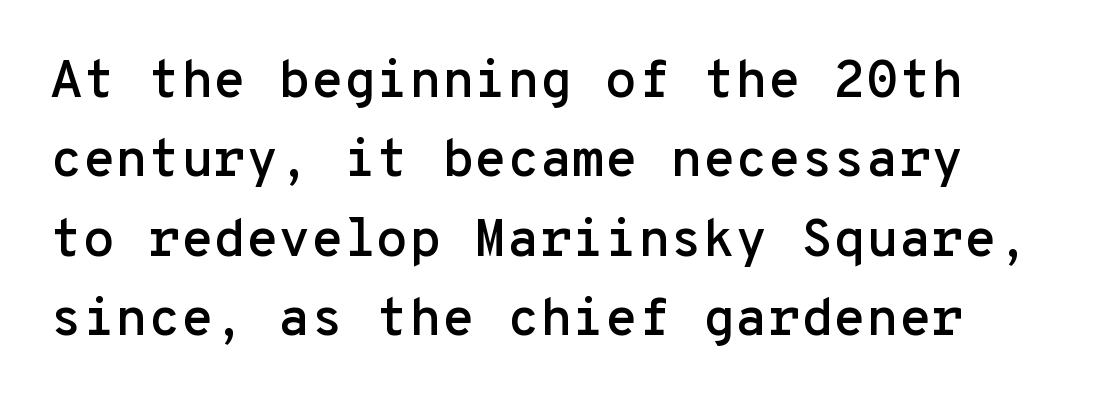
The gaps between neighbouring characters are ordinary and unremarkable. Do the characters align in a grid? Yes, the font is monospaced. You can tell it's not italic because the verticals are truly vertical. Is this a sans? Yes — the strokes have no serifs. Clear beneath every line of the passage. If you measured baseline to baseline, you'd find a middling distance.
